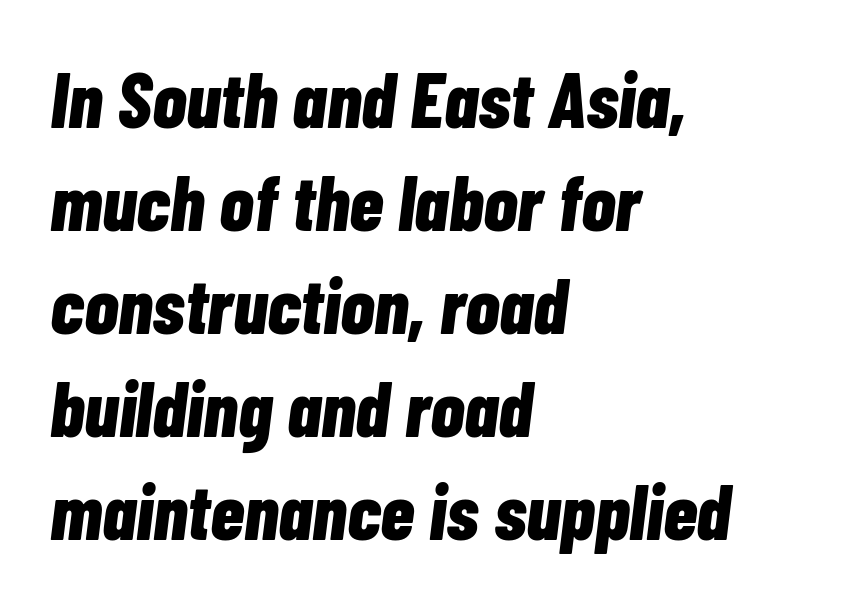
The image shows 78 px bold, condensed type, italic (leaning right); set left-aligned, normal line spacing (1.32x), normal letter spacing, not underlined; low stroke contrast and a medium x-height.
